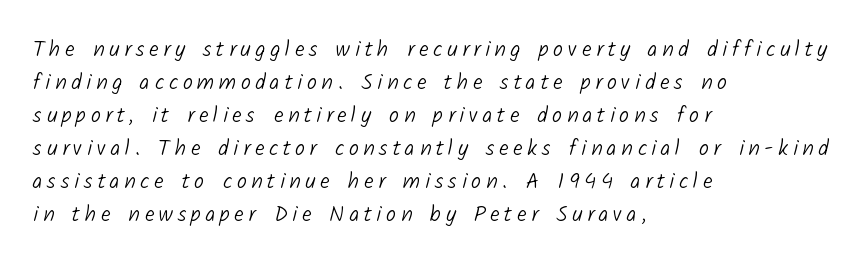
{"bold": "no", "underline": "no", "align": "left", "line_spacing": "normal", "line_spacing_ratio": 1.5, "letter_spacing": "wide", "letter_spacing_em": 0.21, "glyph_px": 22}
